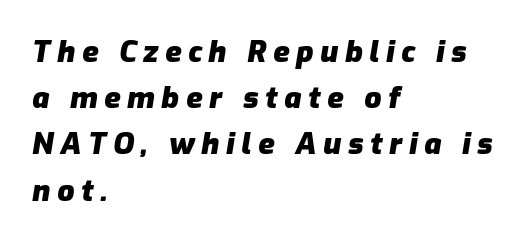
{"italic": "yes", "lean": "right", "slant_degrees": 9, "bold": "yes", "weight": "heavy", "width": "normal", "stroke_contrast": "low", "x_height": "medium", "monospaced": "no", "underline": "no", "align": "left", "line_spacing": "normal", "line_spacing_ratio": 1.54, "letter_spacing": "wide", "letter_spacing_em": 0.22, "glyph_px": 30}
